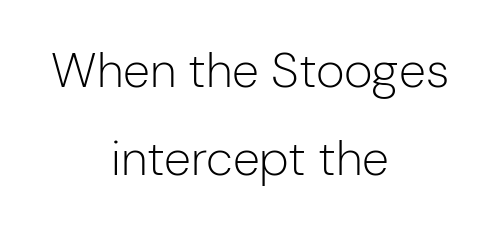
Q: Is the text bold? A: No.
Q: Is the text italic (slanted)? A: No, it is upright.
Q: Is the typeface a serif or a sans-serif typeface? A: Sans-serif.
Q: Is the text underlined? A: No.
Q: How is the paragraph aligned? A: Centered.
Q: Is the spacing between letters normal or unusually wide? A: Normal.
Q: Width (condensed, normal, or wide)? A: Normal.
Q: Stroke contrast? A: Low.
Q: x-height? A: Medium.
Q: Monospaced? A: No.
